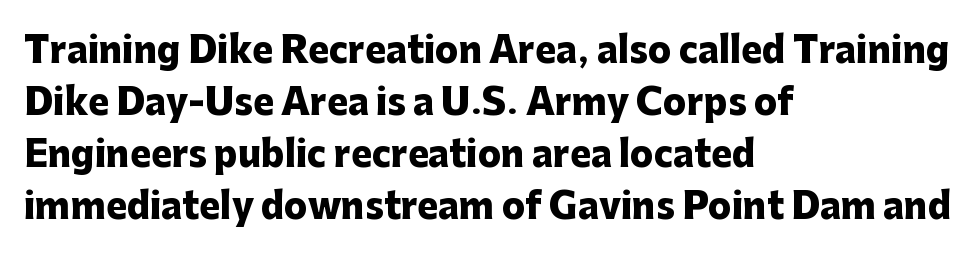
The image shows 35 px heavy sans-serif type, upright; set left-aligned, normal line spacing (1.49x), normal letter spacing, not underlined; low stroke contrast and a medium x-height.
